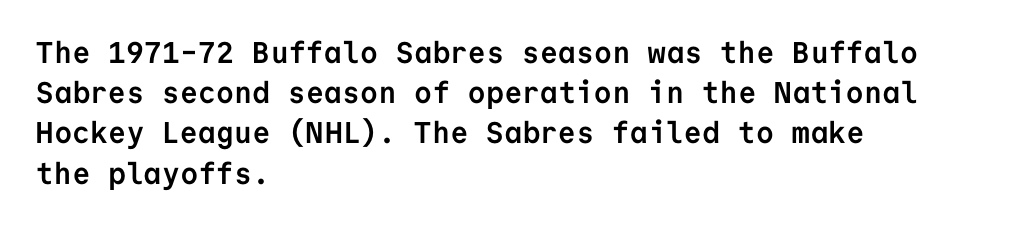
Do the letters lean? They stand straight. The letters sit at their default tracking, neither squeezed nor spread. Alignment: flush left. This rendering features lettering with no underline.
